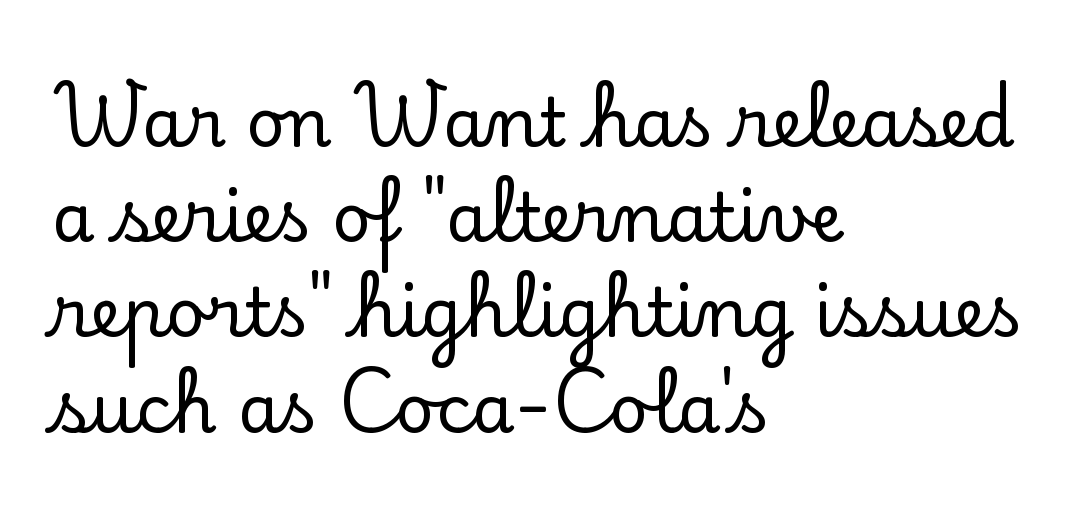
The image shows 68 px serif type, upright; set left-aligned, normal line spacing (1.4x), normal letter spacing, not underlined; low stroke contrast and a small x-height.
